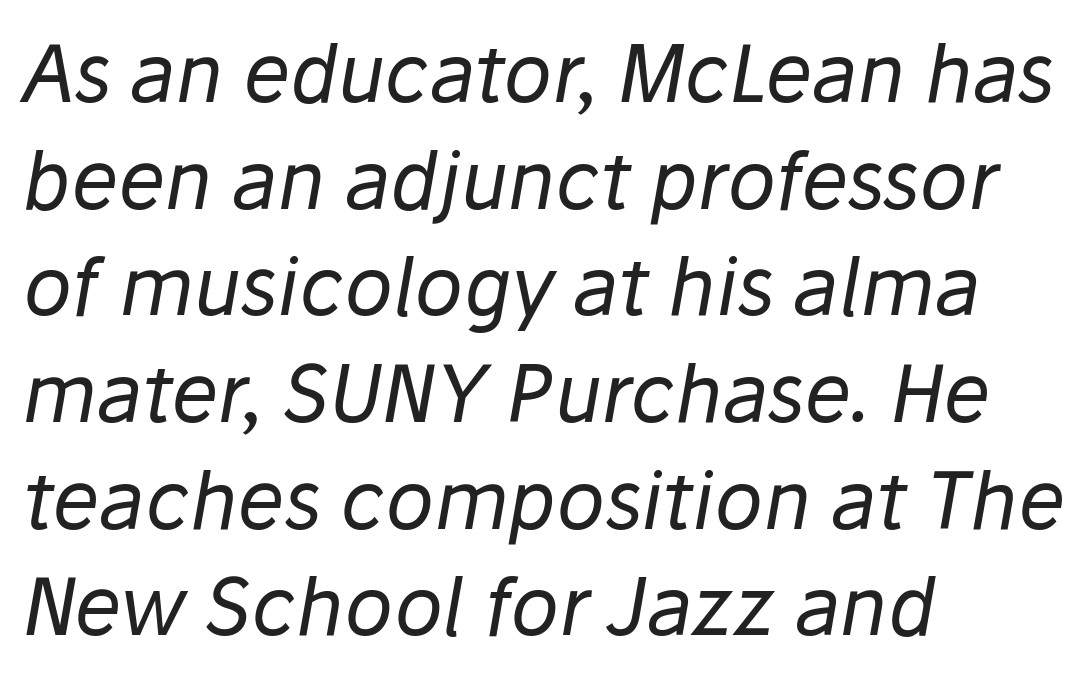
The image shows 79 px regular-weight type, italic (leaning right); set left-aligned, normal line spacing (1.35x), normal letter spacing, not underlined; low stroke contrast and a medium x-height.
